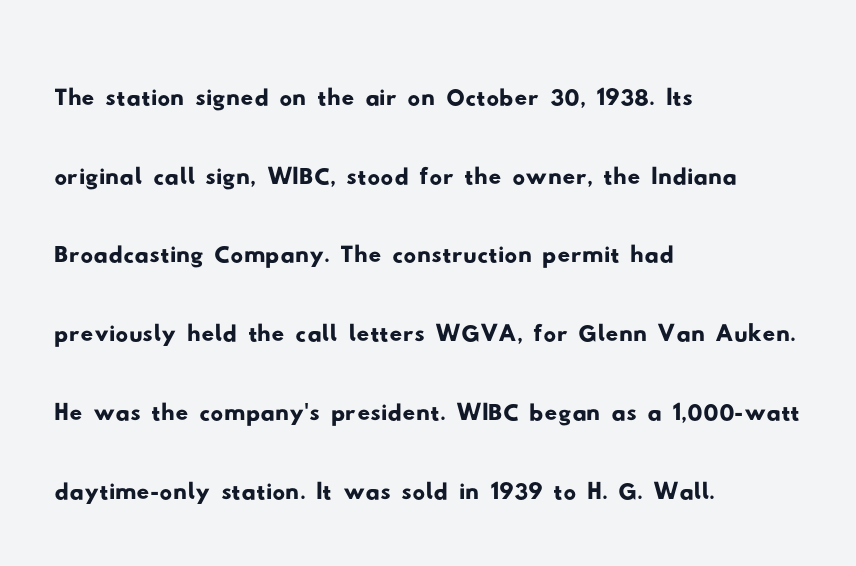
Font category for this specimen: sans-serif. Do the characters align in a grid? No, the font is proportional. These lines are set flush left with a ragged right edge. Check under the words: just untouched page. Vertical spacing — default.
